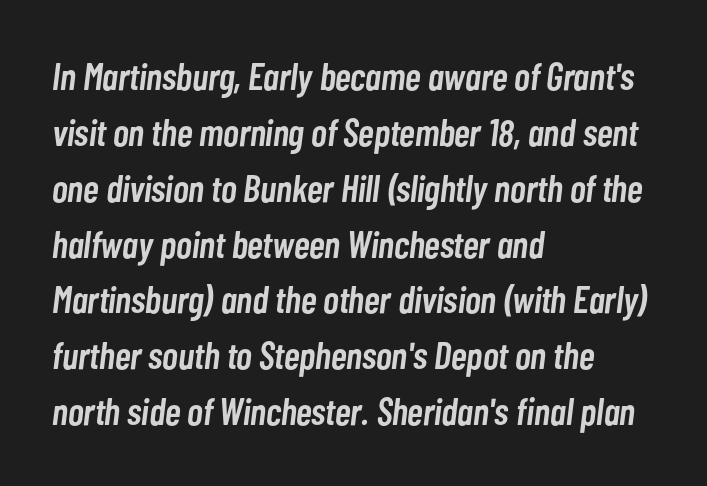
{"italic": "yes", "lean": "right", "slant_degrees": 7, "bold": "semi", "weight": "semibold", "width": "condensed", "stroke_contrast": "low", "x_height": "medium", "monospaced": "no", "underline": "no", "align": "left", "line_spacing": "normal", "line_spacing_ratio": 1.47, "letter_spacing": "normal", "letter_spacing_em": 0.0, "glyph_px": 38}
